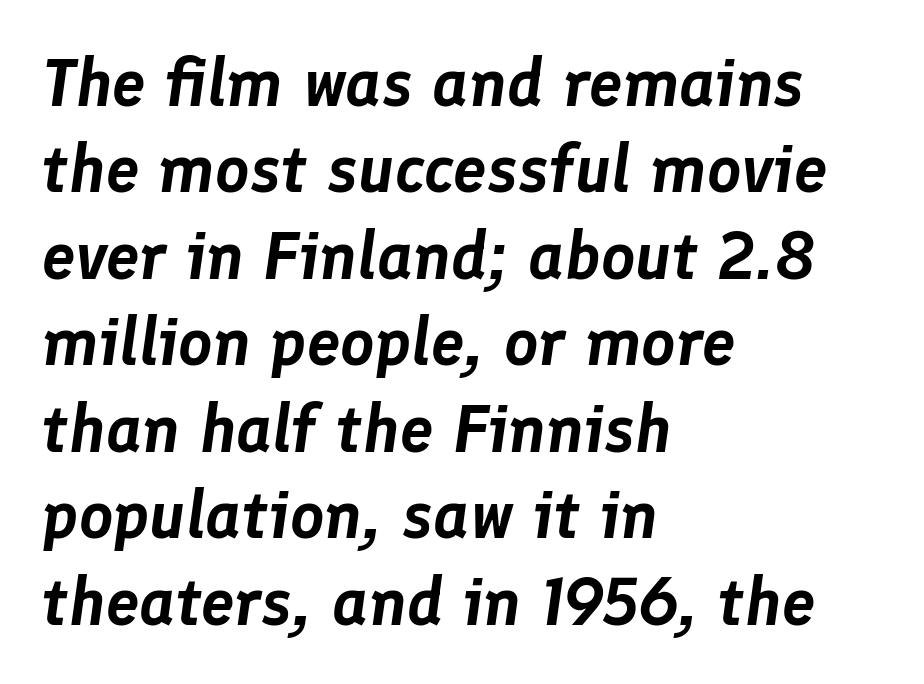
The image shows 67 px text type, italic (leaning right); set left-aligned, normal line spacing (1.29x), normal letter spacing, not underlined; low stroke contrast and a medium x-height.
